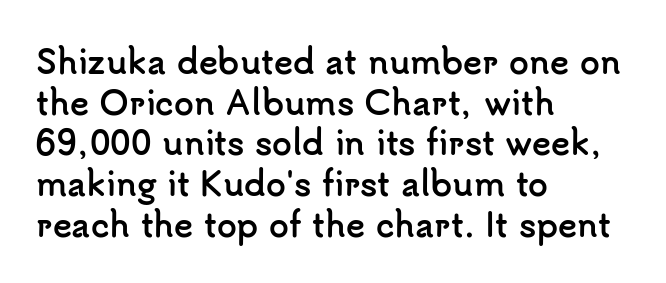
The image shows 32 px semibold sans-serif type, upright; set left-aligned, normal line spacing (1.27x), normal letter spacing, not underlined; low stroke contrast and a small x-height.
